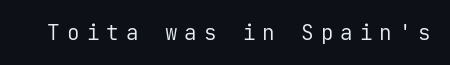
Q: Is the text bold? A: No.
Q: Is the text italic (slanted)? A: No, it is upright.
Q: Is the text underlined? A: No.
Q: Is the spacing between letters normal or unusually wide? A: Unusually wide.
